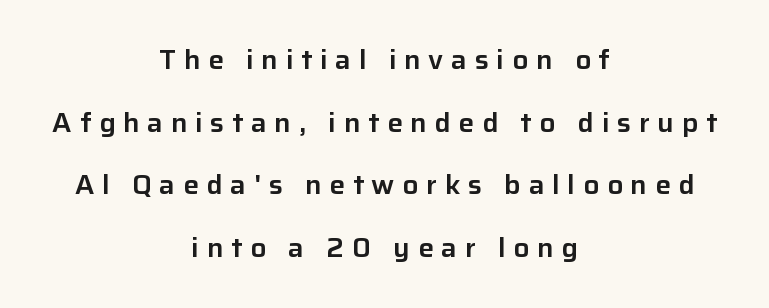
Where is the straight margin? There isn't one; the lines are centered. How would I describe the line gaps? Wide and relaxed. Someone cranked the tracking dial way up on this one. Do the letters lean? They stand straight.
